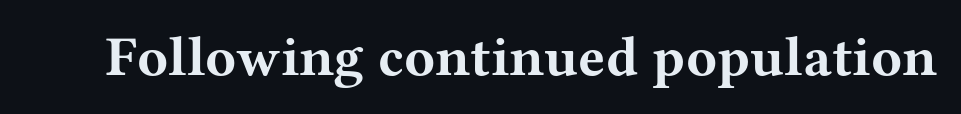
Q: Is the text bold? A: Yes.
Q: Is the text italic (slanted)? A: No, it is upright.
Q: Is the typeface a serif or a sans-serif typeface? A: Serif.
Q: Is the text underlined? A: No.
Q: Is the spacing between letters normal or unusually wide? A: Normal.
Q: Width (condensed, normal, or wide)? A: Wide.
Q: Stroke contrast? A: Medium.
Q: x-height? A: Medium.
Q: Monospaced? A: No.
